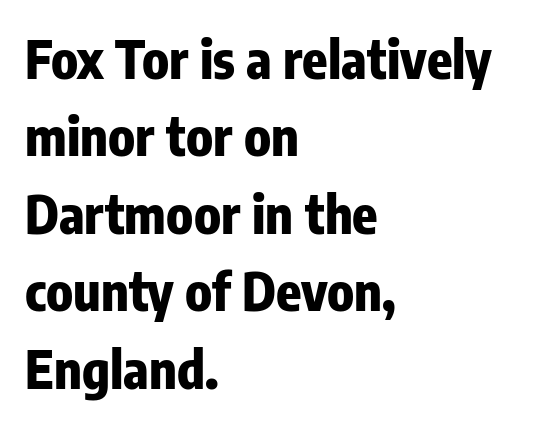
I'd describe the lettering as bold — thick and assertive. The type family on display is of the sans-serif kind. In terms of leading, this rendering sits right in the middle. Check under the words: just untouched page.
